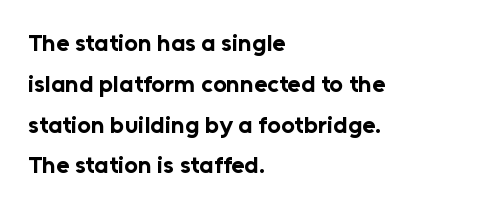
The image shows 24 px bold type, upright; set left-aligned, normal line spacing (1.7x), normal letter spacing, not underlined.
